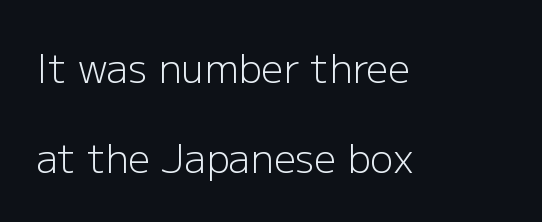
{"serif": "no", "italic": "no", "bold": "no", "weight": "light", "width": "normal", "stroke_contrast": "low", "x_height": "medium", "monospaced": "no", "underline": "no", "align": "left", "line_spacing": "loose", "line_spacing_ratio": 2.3, "letter_spacing": "normal", "letter_spacing_em": 0.0, "glyph_px": 39}
